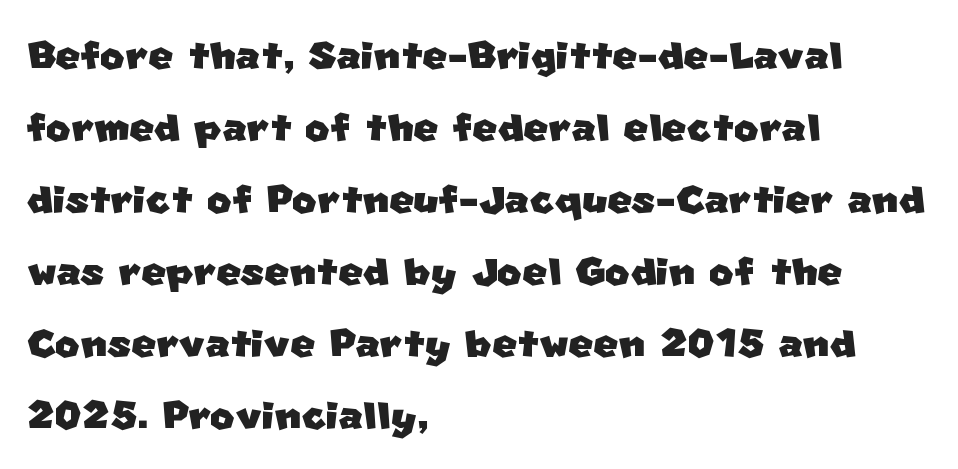
{"serif": "no", "width": "normal", "stroke_contrast": "low", "x_height": "large", "monospaced": "no", "underline": "no", "align": "left", "line_spacing": "normal", "line_spacing_ratio": 1.36, "letter_spacing": "normal", "letter_spacing_em": 0.0, "glyph_px": 53}
